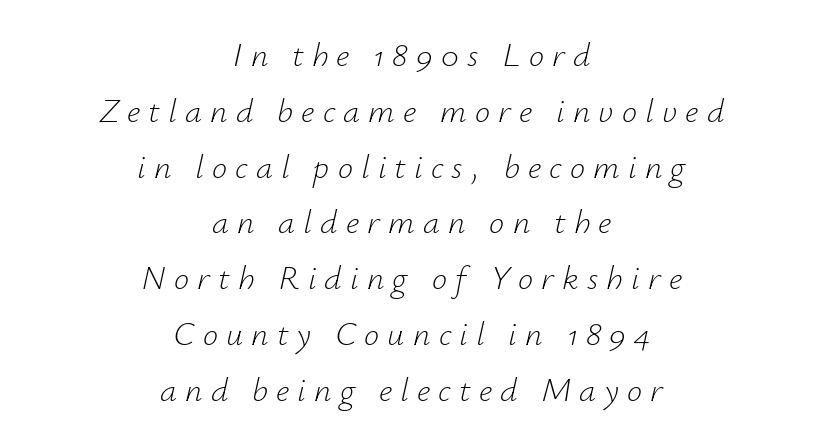
{"italic": "yes", "lean": "right", "slant_degrees": 12, "bold": "no", "weight": "light", "width": "normal", "stroke_contrast": "low", "x_height": "small", "monospaced": "no", "underline": "no", "align": "center", "line_spacing": "normal", "line_spacing_ratio": 1.64, "letter_spacing": "wide", "letter_spacing_em": 0.24, "glyph_px": 34}
